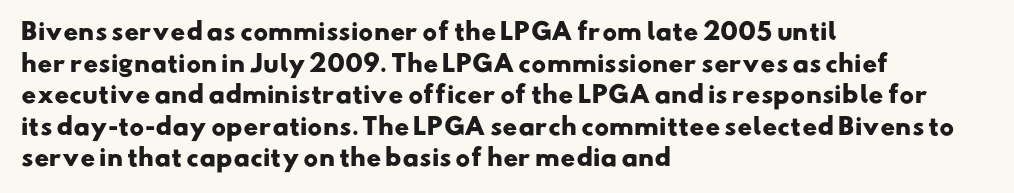
The image shows 23 px bold type; set left-aligned, normal line spacing (1.37x), normal letter spacing, not underlined.
